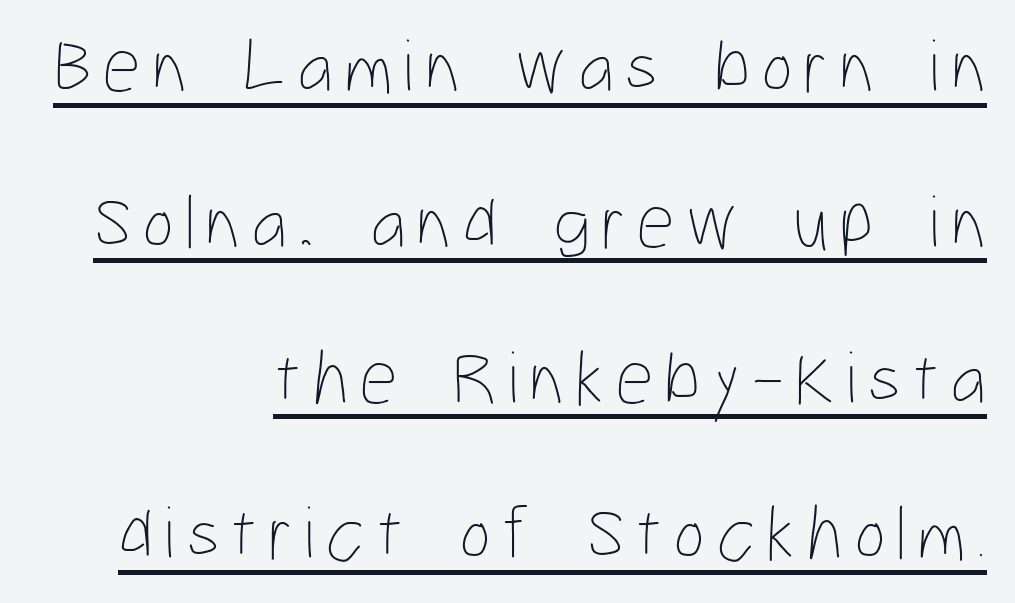
Q: Is the text bold? A: No.
Q: Is the text italic (slanted)? A: No, it is upright.
Q: Is the text underlined? A: Yes.
Q: How is the paragraph aligned? A: Right-aligned.
Q: Is the spacing between lines tight, normal or loose? A: Loose.
Q: Width (condensed, normal, or wide)? A: Condensed.
Q: Stroke contrast? A: Low.
Q: x-height? A: Medium.
Q: Monospaced? A: No.
